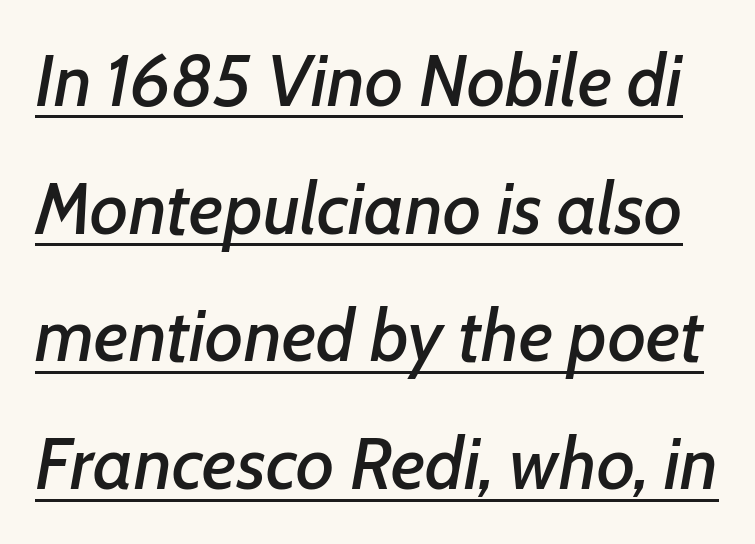
{"italic": "yes", "lean": "right", "slant_degrees": 7, "width": "normal", "stroke_contrast": "low", "x_height": "medium", "monospaced": "no", "underline": "yes", "line_spacing_ratio": 1.75, "letter_spacing": "normal", "letter_spacing_em": 0.0, "glyph_px": 73}
